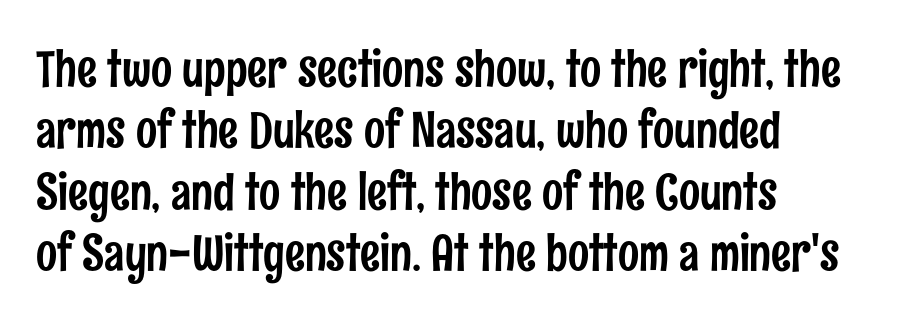
{"serif": "no", "italic": "no", "width": "condensed", "stroke_contrast": "low", "x_height": "medium", "monospaced": "no", "underline": "no", "align": "left", "line_spacing_ratio": 1.23, "letter_spacing": "normal", "letter_spacing_em": 0.0, "glyph_px": 50}
